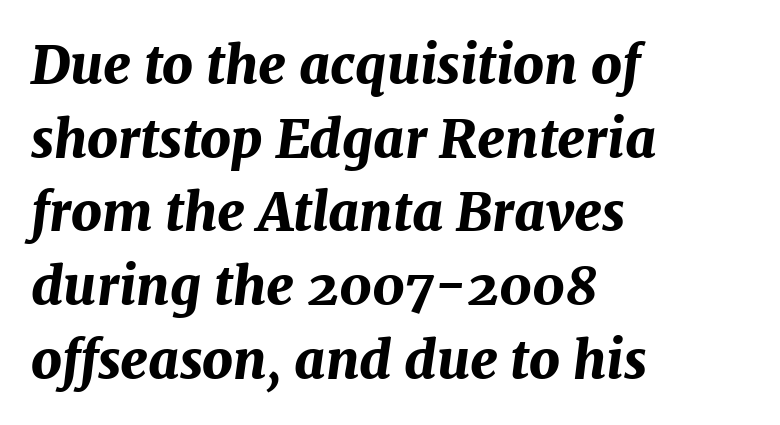
The image shows 53 px bold type, italic (leaning right); set left-aligned, normal line spacing (1.39x), normal letter spacing, not underlined; medium stroke contrast and a medium x-height.
